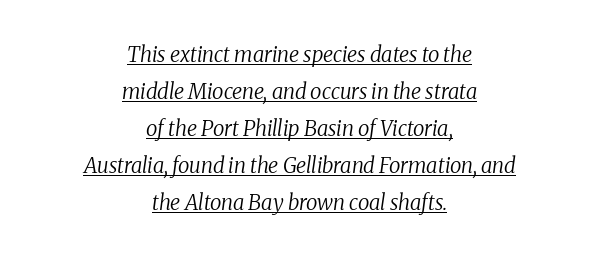
{"italic": "yes", "lean": "right", "slant_degrees": 8, "bold": "no", "underline": "yes", "align": "center", "line_spacing_ratio": 1.76, "letter_spacing": "normal", "letter_spacing_em": 0.0, "glyph_px": 21}
